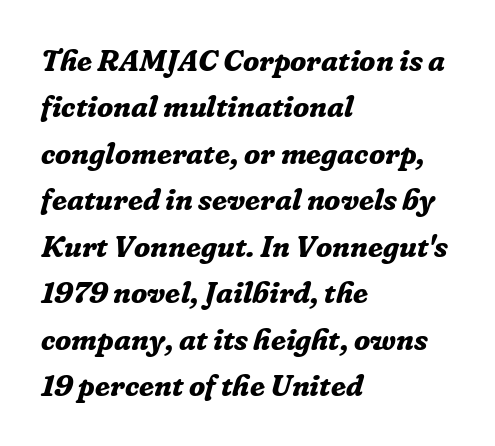
All the whitespace from short lines collects on the right. You'd pick this weight for a headline — it's a proper bold. These lines are rendered in a variable-pitch font. Summary of vertical rhythm: regular, with standard interline spacing. No extra tracking has been applied to these lines.
